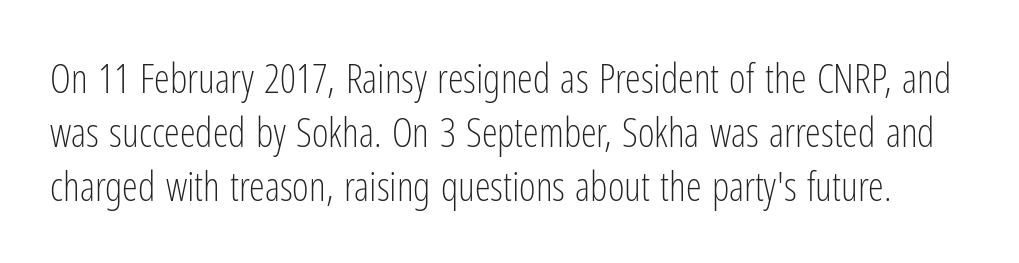
{"serif": "no", "italic": "no", "bold": "no", "weight": "light", "width": "condensed", "stroke_contrast": "low", "x_height": "medium", "monospaced": "no", "underline": "no", "line_spacing": "normal", "line_spacing_ratio": 1.35, "letter_spacing": "normal", "letter_spacing_em": 0.0, "glyph_px": 40}
